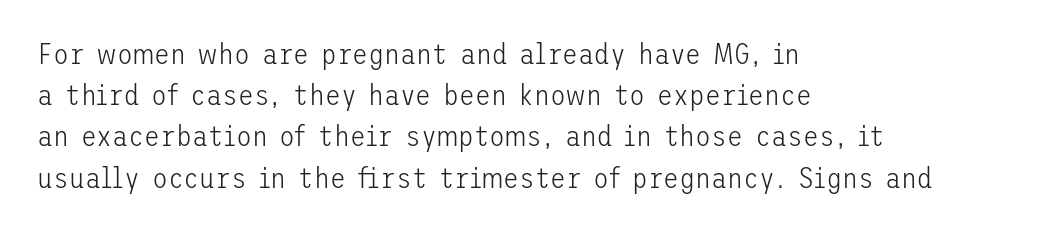
Q: Is the text bold? A: No.
Q: Is the text italic (slanted)? A: No, it is upright.
Q: Is the typeface a serif or a sans-serif typeface? A: Sans-serif.
Q: Is the text underlined? A: No.
Q: How is the paragraph aligned? A: Left-aligned.
Q: Is the spacing between letters normal or unusually wide? A: Normal.
Q: Is the spacing between lines tight, normal or loose? A: Normal.
Q: Width (condensed, normal, or wide)? A: Normal.
Q: Stroke contrast? A: Low.
Q: x-height? A: Medium.
